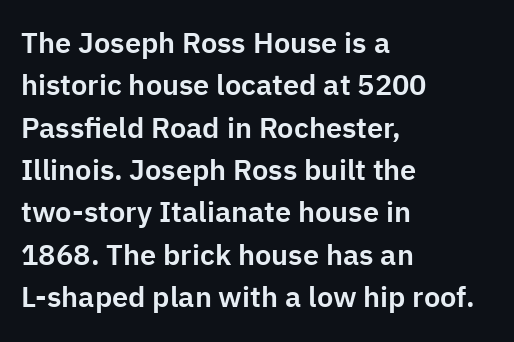
Q: Is the text italic (slanted)? A: No, it is upright.
Q: Is the typeface a serif or a sans-serif typeface? A: Sans-serif.
Q: Is the text underlined? A: No.
Q: How is the paragraph aligned? A: Left-aligned.
Q: Is the spacing between letters normal or unusually wide? A: Normal.
Q: Is the spacing between lines tight, normal or loose? A: Normal.
Q: Width (condensed, normal, or wide)? A: Normal.
Q: Stroke contrast? A: Low.
Q: x-height? A: Medium.
Q: Monospaced? A: No.
